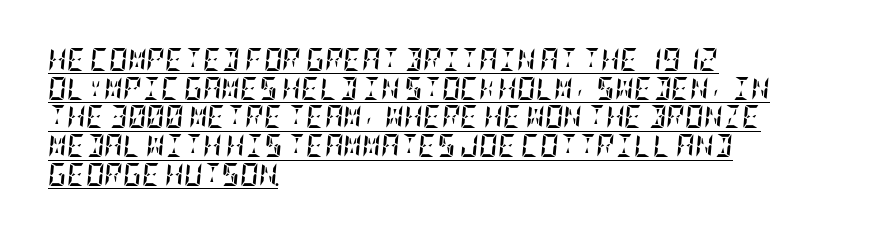
Q: Is the text bold? A: Yes.
Q: Is the text italic (slanted)? A: Yes, it leans right by about 5 degrees.
Q: Is the text underlined? A: Yes.
Q: How is the paragraph aligned? A: Left-aligned.
Q: Is the spacing between letters normal or unusually wide? A: Normal.
Q: Is the spacing between lines tight, normal or loose? A: Normal.
